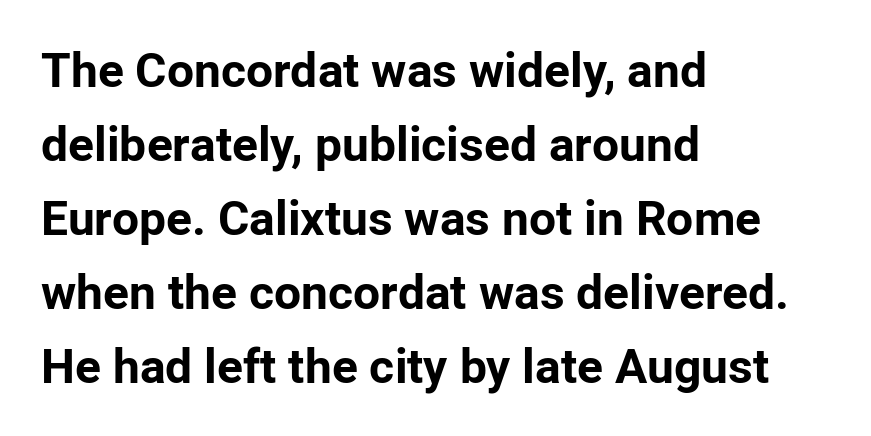
{"serif": "no", "italic": "no", "bold": "yes", "weight": "bold", "width": "normal", "stroke_contrast": "low", "x_height": "medium", "monospaced": "no", "underline": "no", "align": "left", "line_spacing": "normal", "line_spacing_ratio": 1.54, "letter_spacing": "normal", "letter_spacing_em": 0.0, "glyph_px": 48}
